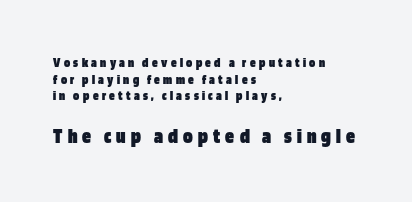
{"italic": "no", "bold": "yes", "underline": "no", "align": "left", "line_spacing_ratio": 1.19, "letter_spacing": "wide", "letter_spacing_em": 0.24, "larger_block": "second", "size_ratio": 1.57, "glyph_px": 22}
